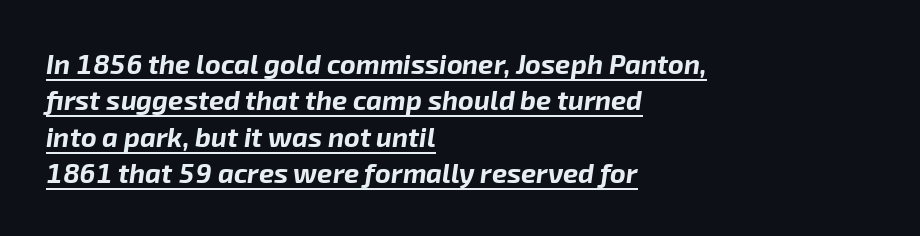
The image shows 27 px bold type, italic (leaning right); set left-aligned, normal line spacing (1.35x), normal letter spacing, underlined.
